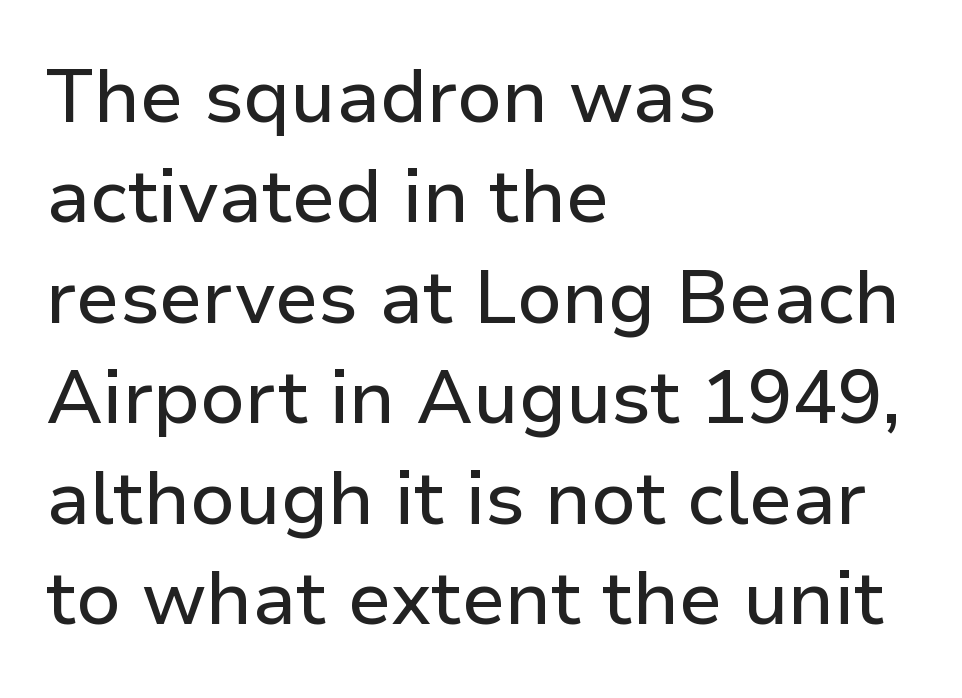
The image shows 75 px sans-serif type, upright; set left-aligned, normal line spacing (1.34x), normal letter spacing, not underlined; low stroke contrast and a medium x-height.
